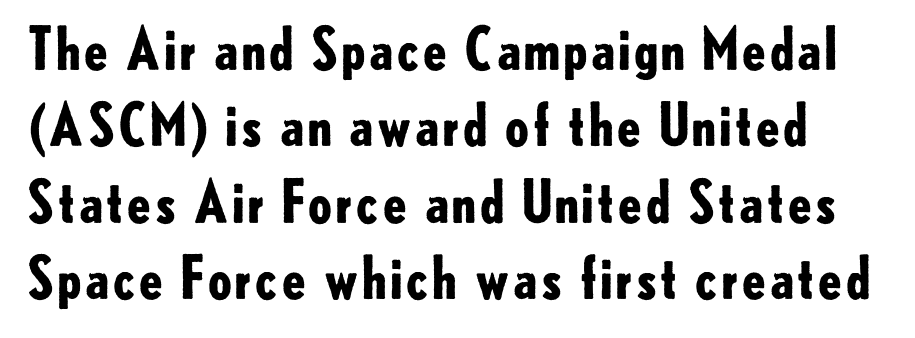
Q: Is the text bold? A: Yes.
Q: Is the text italic (slanted)? A: No, it is upright.
Q: Is the typeface a serif or a sans-serif typeface? A: Sans-serif.
Q: Is the text underlined? A: No.
Q: Is the spacing between letters normal or unusually wide? A: Normal.
Q: Is the spacing between lines tight, normal or loose? A: Normal.
Q: Width (condensed, normal, or wide)? A: Normal.
Q: Stroke contrast? A: Low.
Q: x-height? A: Small.
Q: Monospaced? A: No.
